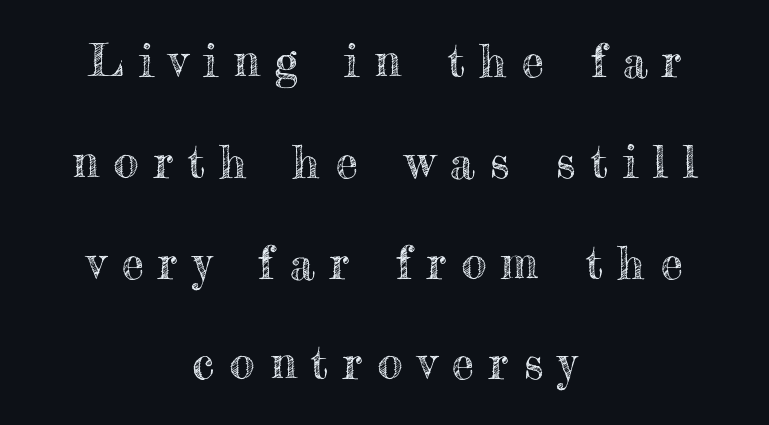
The image shows 45 px text type, upright; set centered, loose line spacing (2.24x), unusually wide letter spacing (+0.34 em), not underlined; a small x-height.
